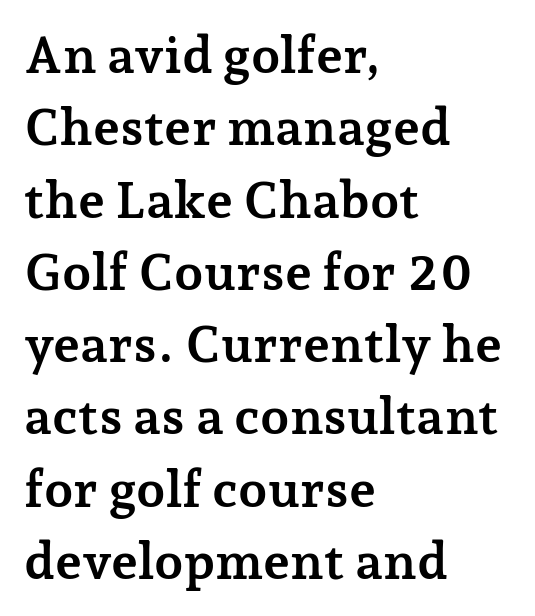
Q: Is the text bold? A: Yes.
Q: Is the text italic (slanted)? A: No, it is upright.
Q: Is the typeface a serif or a sans-serif typeface? A: Serif.
Q: Is the text underlined? A: No.
Q: How is the paragraph aligned? A: Left-aligned.
Q: Is the spacing between letters normal or unusually wide? A: Normal.
Q: Is the spacing between lines tight, normal or loose? A: Normal.
Q: Width (condensed, normal, or wide)? A: Normal.
Q: Stroke contrast? A: Low.
Q: x-height? A: Medium.
Q: Monospaced? A: No.
